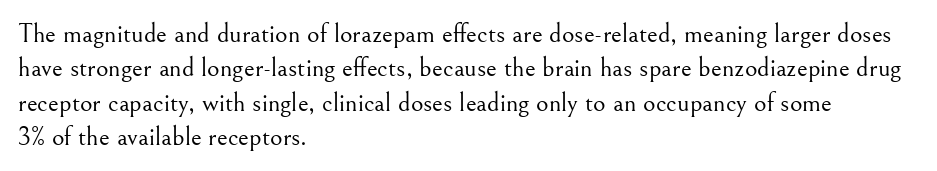
The image shows 27 px text type, upright; set left-aligned, normal line spacing (1.27x), normal letter spacing, not underlined.
